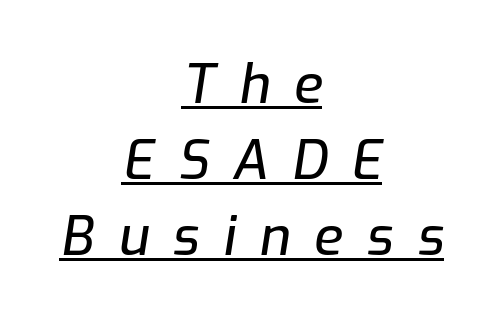
The image shows 53 px text type, italic (leaning right); set centered, normal line spacing (1.43x), unusually wide letter spacing (+0.45 em), underlined; low stroke contrast and a medium x-height.
